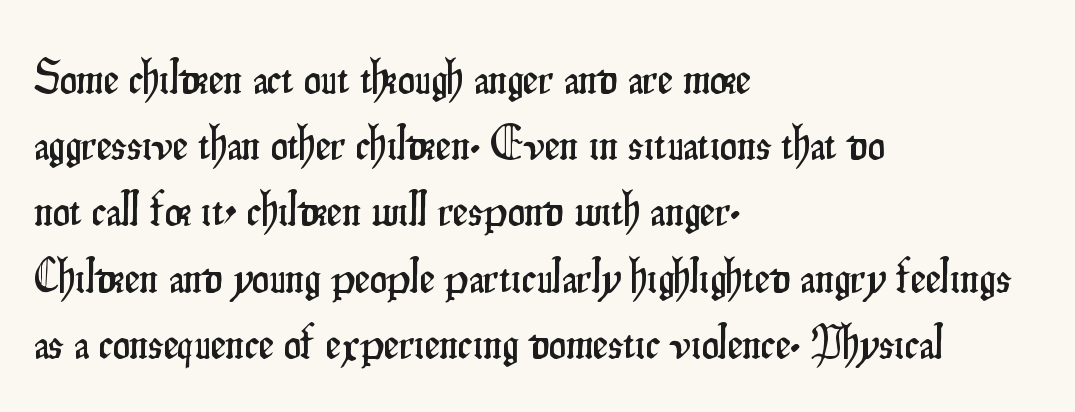
{"serif": "no", "italic": "no", "width": "condensed", "stroke_contrast": "low", "x_height": "small", "monospaced": "no", "underline": "no", "align": "left", "line_spacing": "normal", "line_spacing_ratio": 1.38, "letter_spacing": "normal", "letter_spacing_em": 0.0, "glyph_px": 48}
